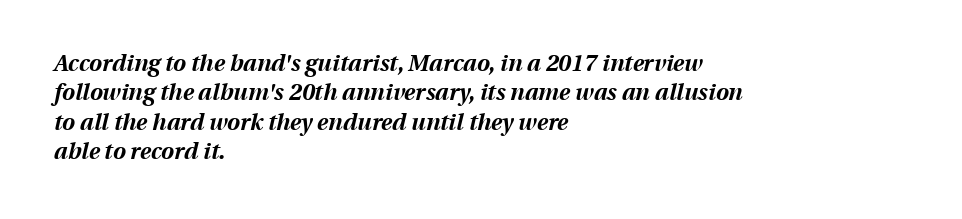
{"italic": "yes", "lean": "right", "slant_degrees": 13, "bold": "yes", "underline": "no", "align": "left", "line_spacing": "normal", "line_spacing_ratio": 1.28, "letter_spacing": "normal", "letter_spacing_em": 0.0, "glyph_px": 23}
